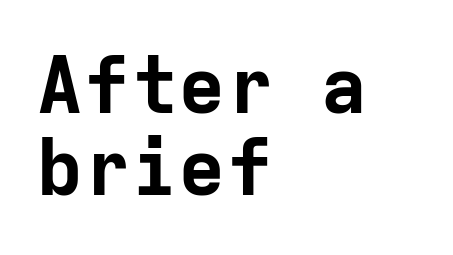
Glance below the letters and you will spot only blank space. Thick stems and heavy bowls — unmistakably bold. There is no visible air inserted between adjacent glyphs. Is there any slant? The stems are plumb. Horizontal alignment here is leftward, the default for most running prose. Each letter, wide or thin by design, is forced into the same width here.
